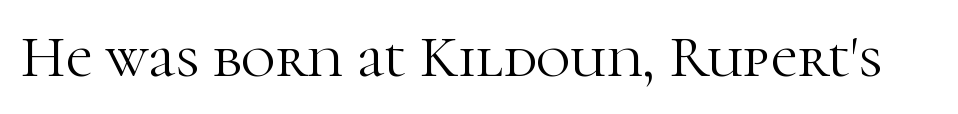
{"serif": "yes", "italic": "no", "bold": "no", "weight": "light", "width": "normal", "stroke_contrast": "high", "x_height": "medium", "monospaced": "no", "underline": "no", "letter_spacing": "normal", "letter_spacing_em": 0.0, "glyph_px": 59}
